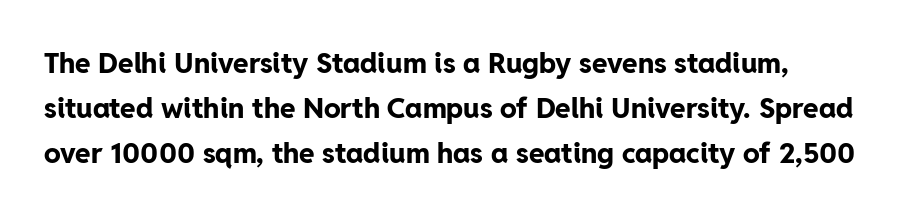
Q: Is the text bold? A: Yes.
Q: Is the text italic (slanted)? A: No, it is upright.
Q: Is the typeface a serif or a sans-serif typeface? A: Sans-serif.
Q: Is the text underlined? A: No.
Q: How is the paragraph aligned? A: Left-aligned.
Q: Is the spacing between letters normal or unusually wide? A: Normal.
Q: Is the spacing between lines tight, normal or loose? A: Normal.
Q: Width (condensed, normal, or wide)? A: Normal.
Q: Stroke contrast? A: Low.
Q: x-height? A: Medium.
Q: Monospaced? A: No.
